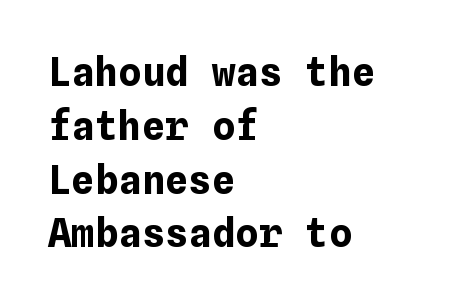
The image shows 39 px bold type, upright; set left-aligned, normal line spacing (1.38x), normal letter spacing, not underlined; low stroke contrast and a medium x-height.
